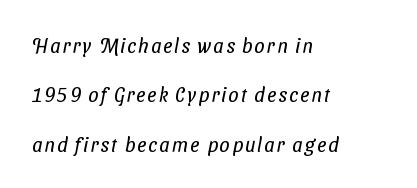
{"bold": "no", "underline": "no", "align": "left", "line_spacing": "loose", "line_spacing_ratio": 2.47, "glyph_px": 20}
